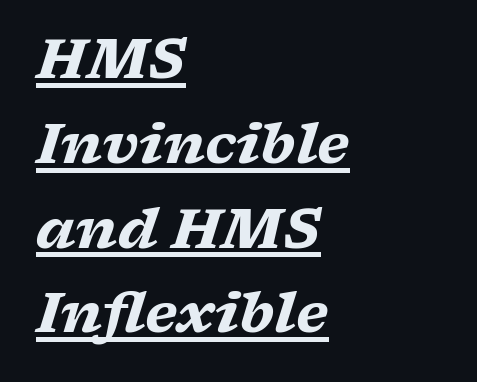
Q: Is the text bold? A: Yes.
Q: Is the text italic (slanted)? A: Yes, it leans right by about 17 degrees.
Q: Is the typeface a serif or a sans-serif typeface? A: Serif.
Q: Is the text underlined? A: Yes.
Q: How is the paragraph aligned? A: Left-aligned.
Q: Is the spacing between letters normal or unusually wide? A: Normal.
Q: Is the spacing between lines tight, normal or loose? A: Normal.
Q: Width (condensed, normal, or wide)? A: Wide.
Q: Stroke contrast? A: Low.
Q: x-height? A: Medium.
Q: Monospaced? A: No.
